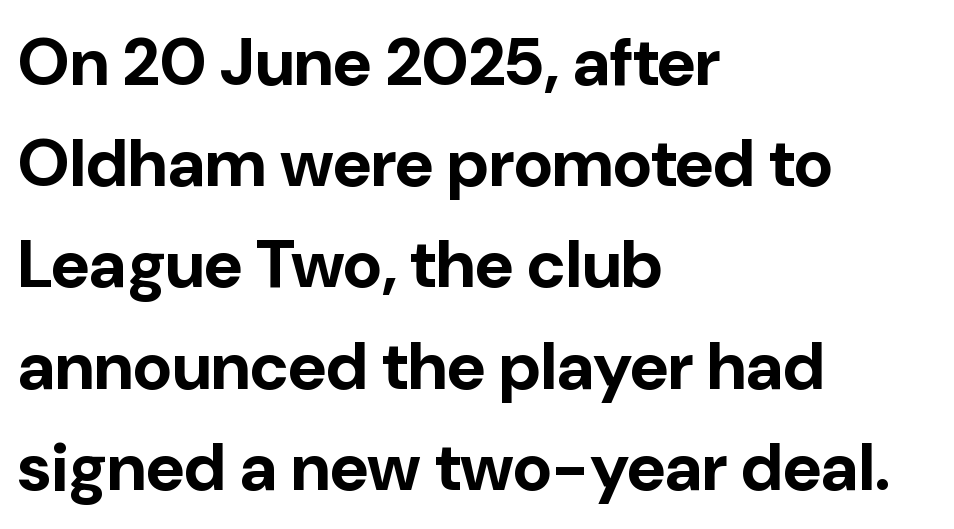
The image shows 67 px bold sans-serif type, upright; set left-aligned, normal line spacing (1.51x), normal letter spacing, not underlined; low stroke contrast and a medium x-height.
